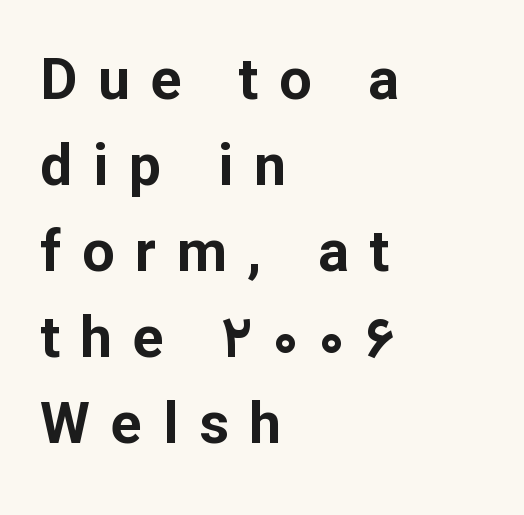
Tracking value appears strongly positive — letters spread wide. Here the designer chose a conventional face with non-uniform glyph widths. Underlining? Definitely not there. One glance says typical: line gaps are just what's usual. A typesetter would label this face a sans.
